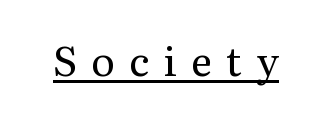
The image shows 40 px regular-weight serif type, upright; set unusually wide letter spacing (+0.36 em), underlined; medium stroke contrast and a medium x-height.
